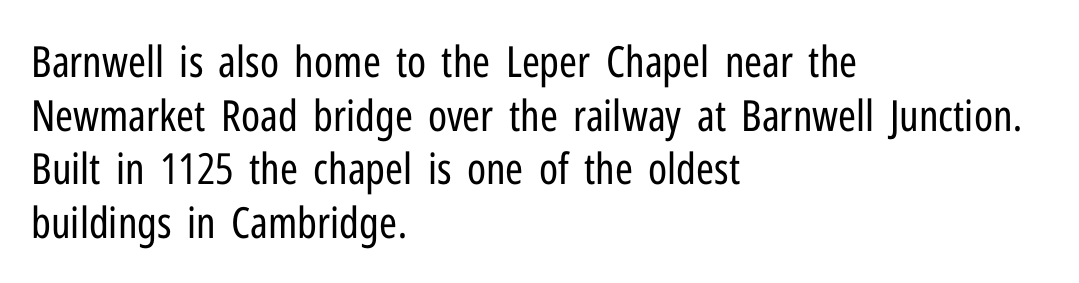
{"serif": "no", "italic": "no", "bold": "no", "weight": "regular", "width": "condensed", "stroke_contrast": "low", "x_height": "medium", "monospaced": "no", "underline": "no", "align": "left", "line_spacing": "normal", "line_spacing_ratio": 1.25, "letter_spacing": "normal", "letter_spacing_em": 0.0, "glyph_px": 43}
